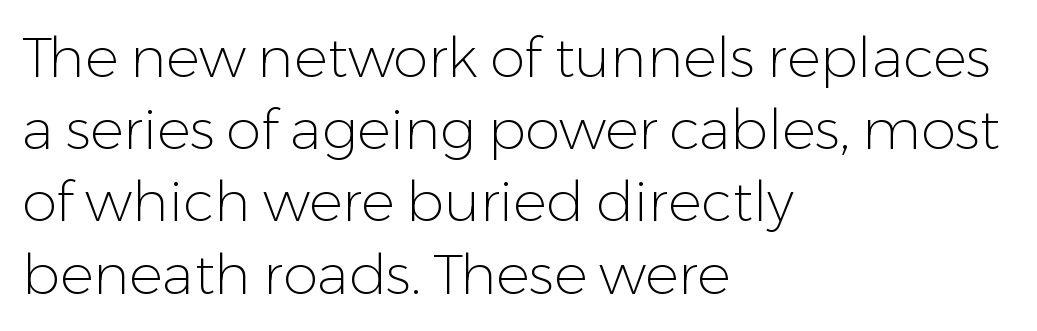
{"serif": "no", "italic": "no", "bold": "no", "weight": "light", "width": "normal", "stroke_contrast": "low", "x_height": "medium", "monospaced": "no", "underline": "no", "align": "left", "line_spacing": "normal", "line_spacing_ratio": 1.29, "letter_spacing": "normal", "letter_spacing_em": 0.0, "glyph_px": 56}
